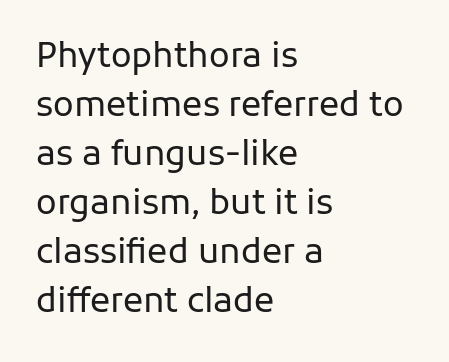
{"serif": "no", "italic": "no", "bold": "no", "weight": "regular", "width": "normal", "stroke_contrast": "low", "x_height": "medium", "monospaced": "no", "underline": "no", "align": "left", "line_spacing": "normal", "line_spacing_ratio": 1.44, "letter_spacing": "normal", "letter_spacing_em": 0.0, "glyph_px": 34}
